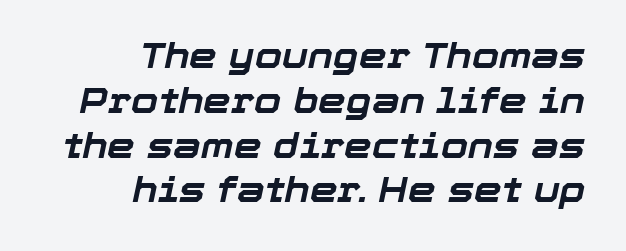
Q: Is the text bold? A: Yes.
Q: Is the text italic (slanted)? A: Yes, it leans right by about 12 degrees.
Q: Is the text underlined? A: No.
Q: How is the paragraph aligned? A: Right-aligned.
Q: Is the spacing between letters normal or unusually wide? A: Normal.
Q: Is the spacing between lines tight, normal or loose? A: Normal.
Q: Width (condensed, normal, or wide)? A: Normal.
Q: Stroke contrast? A: Low.
Q: x-height? A: Medium.
Q: Monospaced? A: No.
